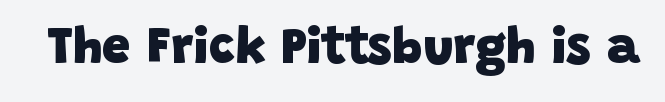
The image shows 51 px heavy sans-serif type; set normal letter spacing, not underlined; low stroke contrast and a large x-height.
